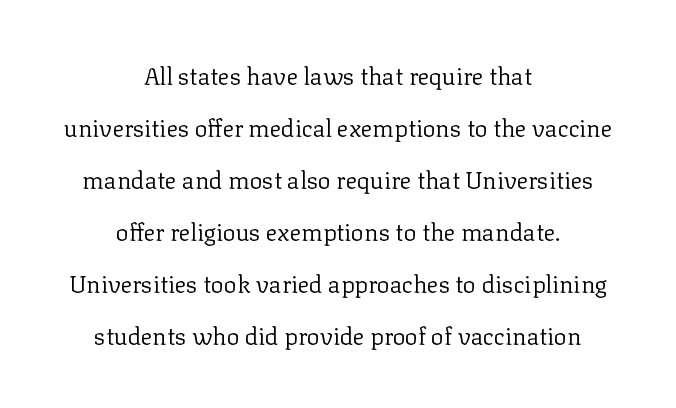
The line-height multiplier appears high, well above default. If you drew a line through each stem, it would be perfectly vertical. Nobody touched the tracking dial on this one. Beneath every word, the page is bare.
